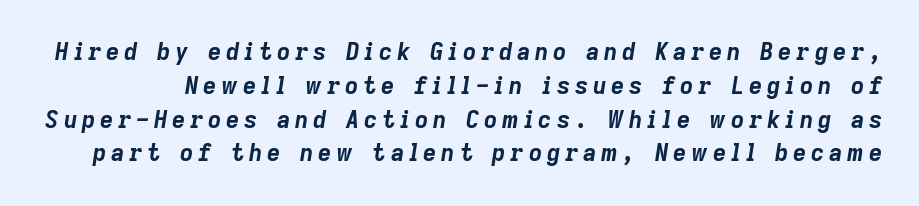
The specimen omits any rule beneath the text block's lines. Words appear elongated and porous because spacing is wide. A typesetter would call this leading conventional body-copy spacing. The strokes are fattened all the way to bold.
